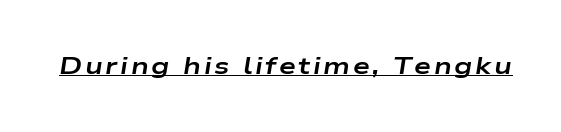
The face used here has the dense, thick strokes of a bold. The lettering tilts uniformly, giving the passage an italic look. Every word sits above its own underline.
